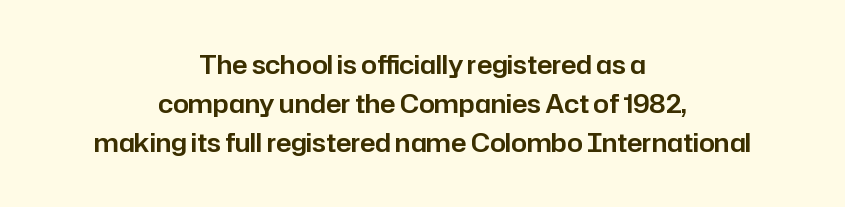
Q: Is the text italic (slanted)? A: No, it is upright.
Q: Is the text underlined? A: No.
Q: How is the paragraph aligned? A: Centered.
Q: Is the spacing between letters normal or unusually wide? A: Normal.
Q: Is the spacing between lines tight, normal or loose? A: Normal.
